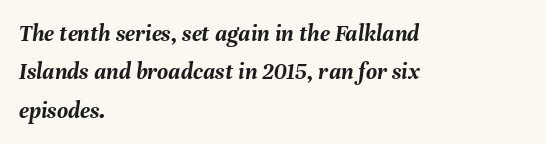
Q: Is the text bold? A: Yes.
Q: Is the text italic (slanted)? A: Yes, it leans right by about 8 degrees.
Q: Is the text underlined? A: No.
Q: How is the paragraph aligned? A: Left-aligned.
Q: Is the spacing between letters normal or unusually wide? A: Normal.
Q: Is the spacing between lines tight, normal or loose? A: Normal.
